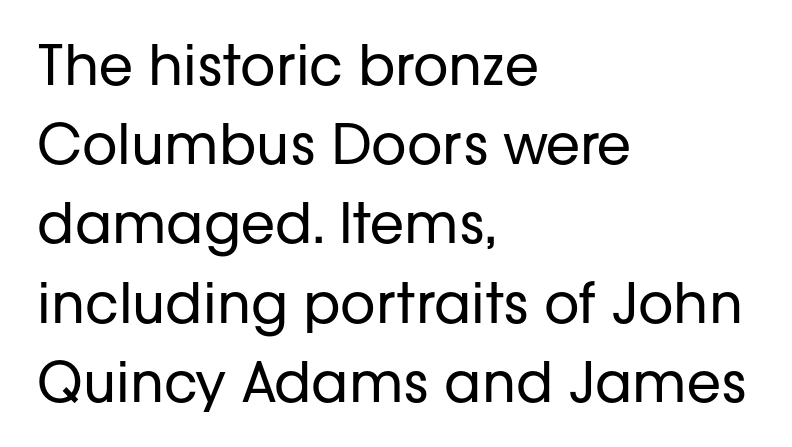
The axis of the letterforms is exactly vertical. Evenly set lines give the paragraph a standard silhouette. In terms of letterspacing, this is plain default setting. Each letter keeps its own natural width here, so spacing adapts to shape. The characters display no serif detailing; their extremities are plain.
